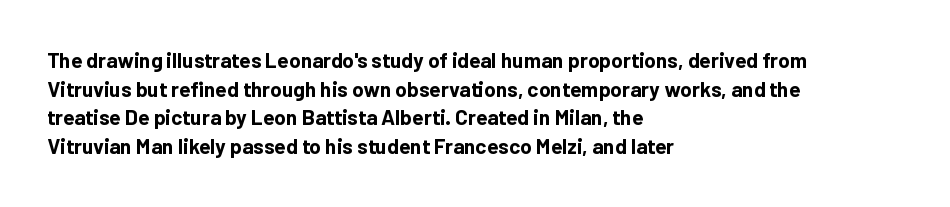
The image shows 21 px bold type, upright; set left-aligned, normal line spacing (1.36x), normal letter spacing, not underlined.
